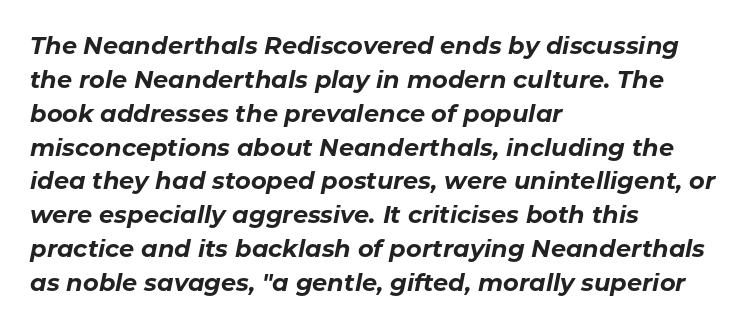
{"italic": "yes", "lean": "right", "slant_degrees": 11, "bold": "yes", "underline": "no", "align": "left", "line_spacing": "normal", "line_spacing_ratio": 1.41, "letter_spacing": "normal", "letter_spacing_em": 0.0, "glyph_px": 24}
